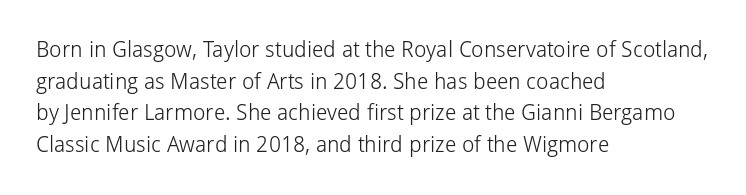
The image shows 22 px text type, upright; set left-aligned, normal line spacing (1.44x), normal letter spacing, not underlined.
